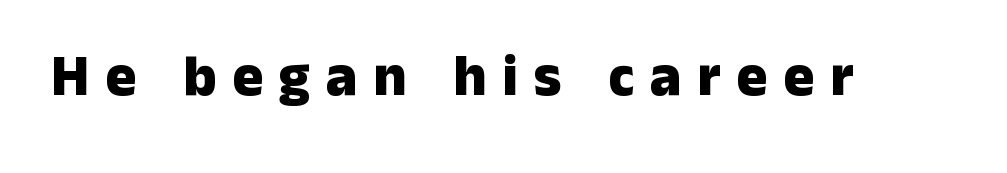
Vertical strokes here are truly vertical. Clear beneath every line of the passage. The rendering inserts visible extra space after every character. Each letter keeps its own natural width here, so spacing adapts to shape. Pretty heavy lettering here — definitely bold.
